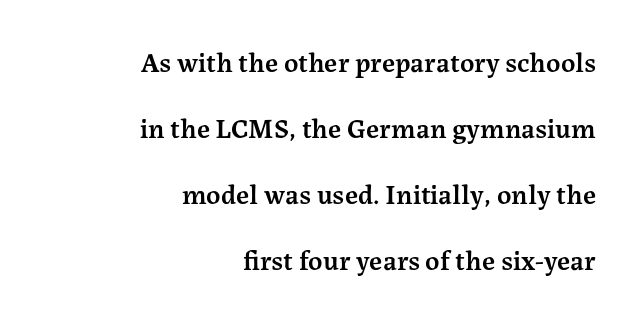
The image shows 28 px semibold serif type, upright; set right-aligned, loose line spacing (2.36x), normal letter spacing, not underlined; medium stroke contrast and a medium x-height.
